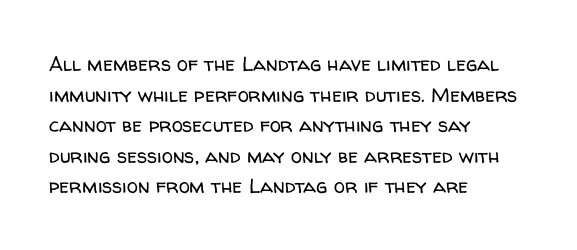
The image shows 20 px text type, upright; set left-aligned, normal line spacing (1.53x), normal letter spacing, not underlined.
